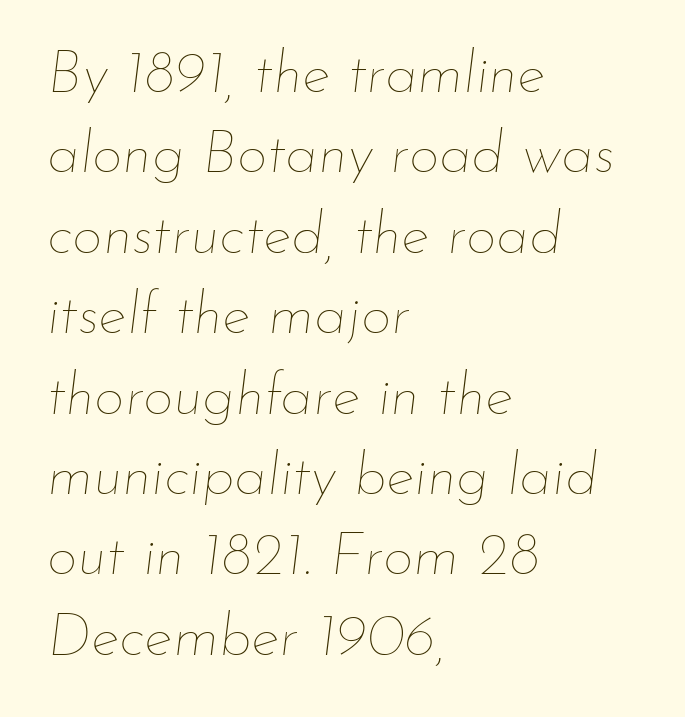
The type is set solid horizontally, with unmodified tracking. Bold? No — there's no thickening of the strokes. The passage shown is typed in a proportional face where columns would drift. Emphasis-style slanted type is in use. Typeset ragged right — the left edge is the straight one. Decoration check: the copy has no underline.
